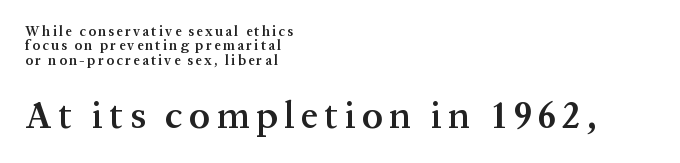
{"serif": "yes", "italic": "no", "bold": "semi", "weight": "semibold", "width": "normal", "stroke_contrast": "medium", "x_height": "medium", "monospaced": "no", "underline": "no", "align": "left", "line_spacing": "tight", "line_spacing_ratio": 1.03, "larger_block": "second", "size_ratio": 2.71, "glyph_px": 38}
